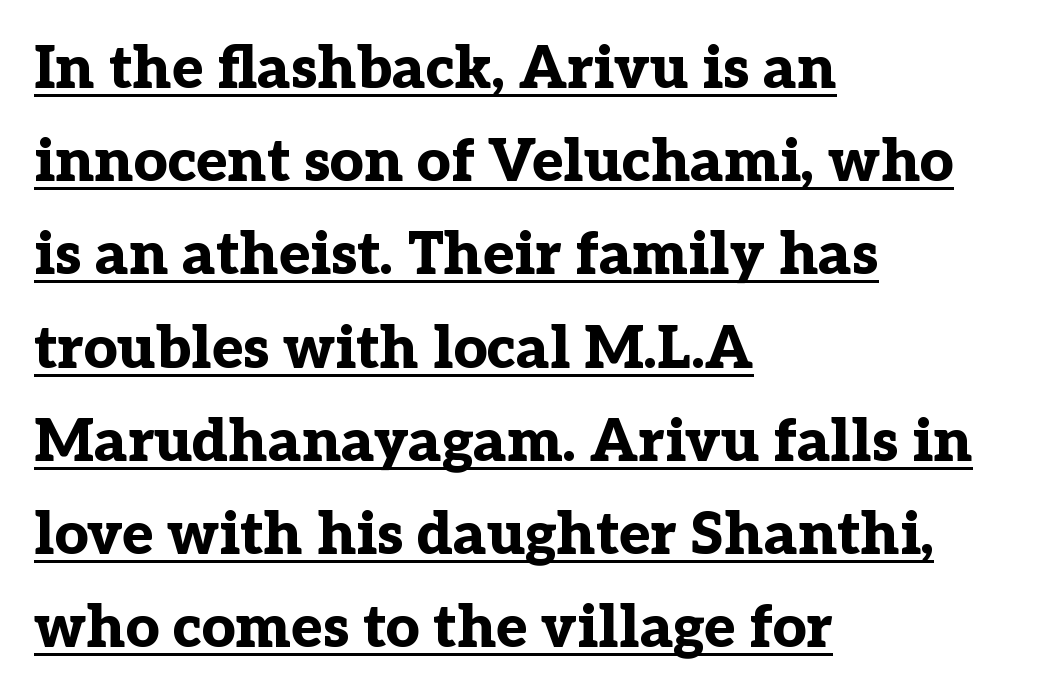
Q: Is the text bold? A: Yes.
Q: Is the text italic (slanted)? A: No, it is upright.
Q: Is the typeface a serif or a sans-serif typeface? A: Serif.
Q: Is the text underlined? A: Yes.
Q: How is the paragraph aligned? A: Left-aligned.
Q: Is the spacing between letters normal or unusually wide? A: Normal.
Q: Is the spacing between lines tight, normal or loose? A: Normal.
Q: Width (condensed, normal, or wide)? A: Normal.
Q: Stroke contrast? A: Low.
Q: x-height? A: Medium.
Q: Monospaced? A: No.
